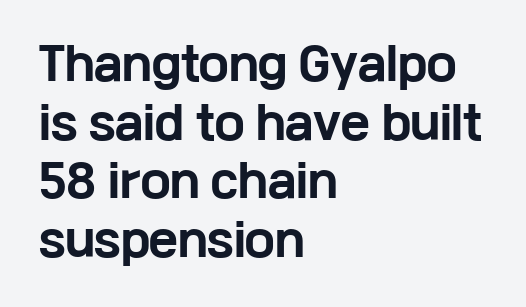
The image shows 44 px bold, wide sans-serif type, upright; set left-aligned, normal line spacing (1.33x), normal letter spacing, not underlined; low stroke contrast and a medium x-height.
